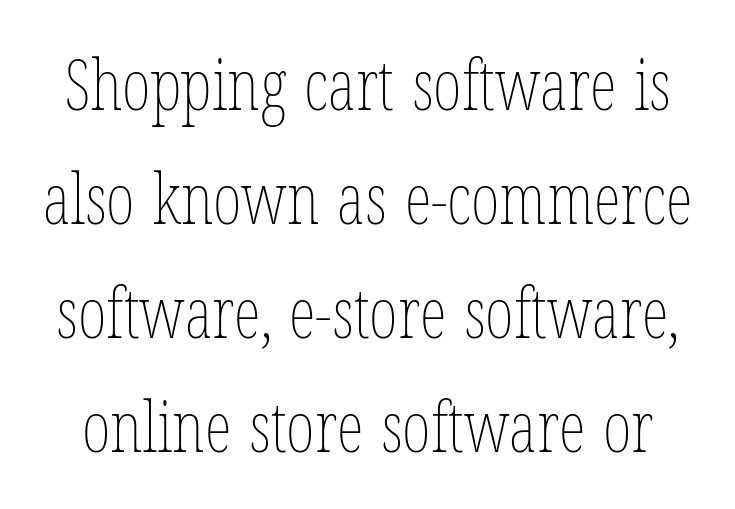
You could not count columns in this text — the font is proportionally spaced. Rendered with straight, roman letterforms. Successive baselines arrive at the customary interval. How are the letters spaced? Ordinarily, with no added tracking.
